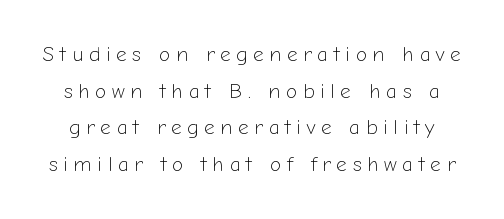
Q: Is the text bold? A: No.
Q: Is the text italic (slanted)? A: No, it is upright.
Q: Is the text underlined? A: No.
Q: Is the spacing between letters normal or unusually wide? A: Unusually wide.
